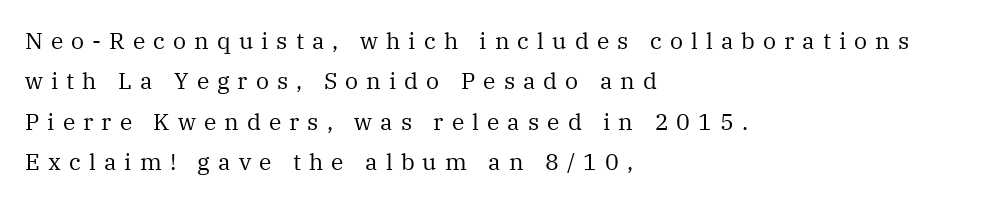
Q: Is the text bold? A: No.
Q: Is the text italic (slanted)? A: No, it is upright.
Q: Is the text underlined? A: No.
Q: How is the paragraph aligned? A: Left-aligned.
Q: Is the spacing between letters normal or unusually wide? A: Unusually wide.
